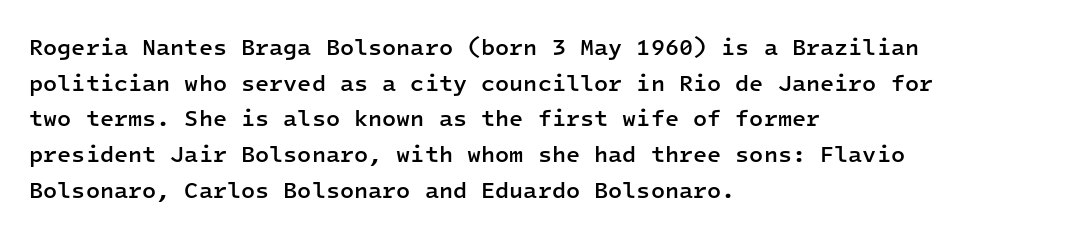
{"italic": "no", "bold": "semi", "underline": "no", "align": "left", "line_spacing": "normal", "line_spacing_ratio": 1.55, "letter_spacing": "normal", "letter_spacing_em": 0.0, "glyph_px": 23}
